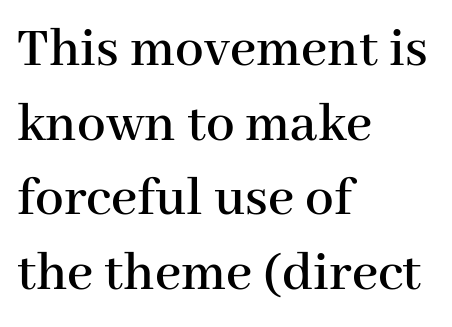
{"serif": "yes", "italic": "no", "width": "normal", "stroke_contrast": "high", "x_height": "medium", "monospaced": "no", "underline": "no", "align": "left", "line_spacing": "normal", "line_spacing_ratio": 1.31, "letter_spacing": "normal", "letter_spacing_em": 0.0, "glyph_px": 57}
